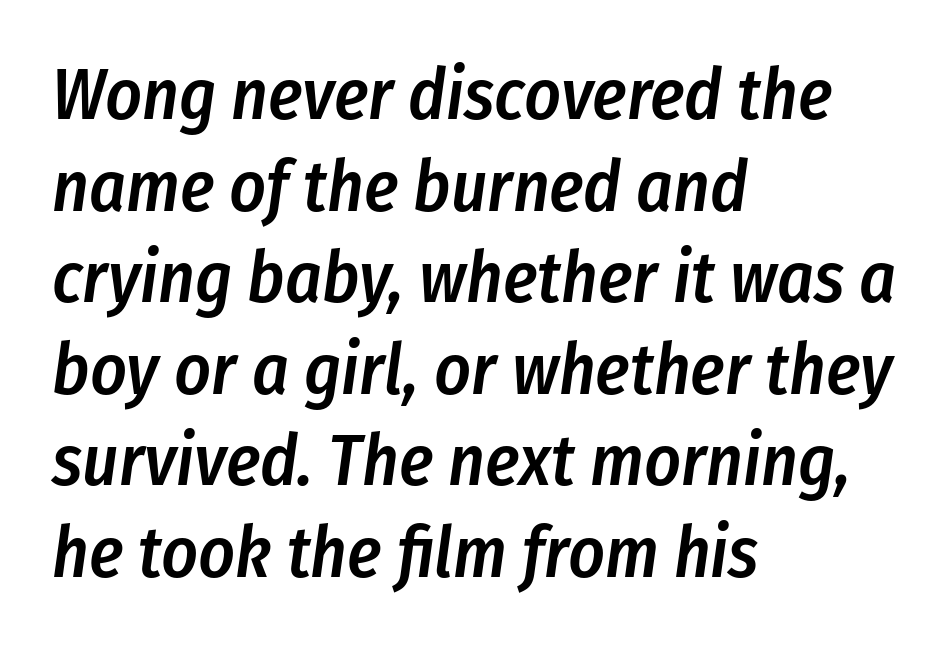
Q: Is the text bold? A: Semi-bold.
Q: Is the text italic (slanted)? A: Yes, it leans right by about 8 degrees.
Q: Is the text underlined? A: No.
Q: How is the paragraph aligned? A: Left-aligned.
Q: Is the spacing between letters normal or unusually wide? A: Normal.
Q: Is the spacing between lines tight, normal or loose? A: Normal.
Q: Width (condensed, normal, or wide)? A: Condensed.
Q: Stroke contrast? A: Low.
Q: x-height? A: Medium.
Q: Monospaced? A: No.
